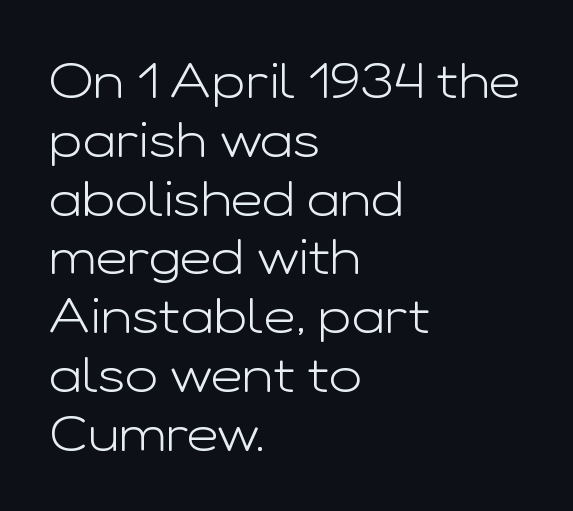
The image shows 49 px light, wide sans-serif type, upright; set left-aligned, line spacing 1.2x, normal letter spacing, not underlined; low stroke contrast and a medium x-height.
